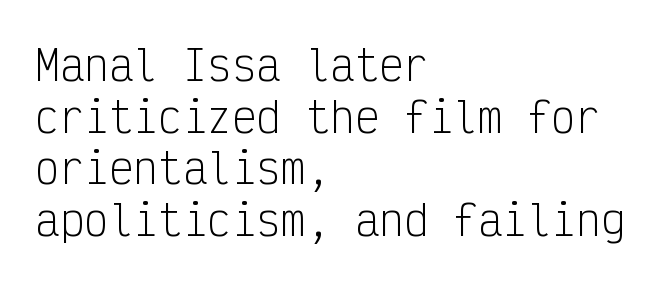
The image shows 41 px light, condensed sans-serif type, upright, monospaced; set left-aligned, normal line spacing (1.26x), normal letter spacing, not underlined; low stroke contrast and a medium x-height.
